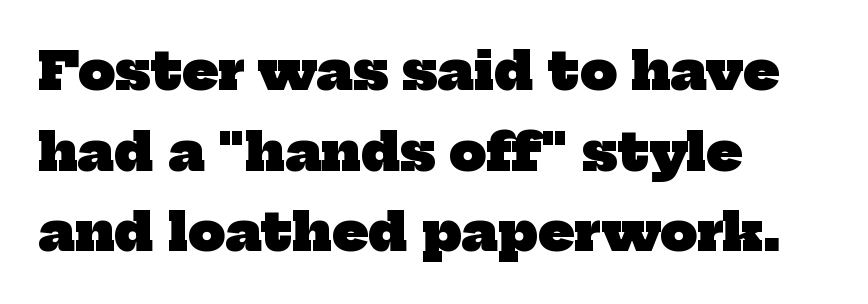
{"serif": "yes", "bold": "yes", "weight": "heavy", "width": "normal", "stroke_contrast": "low", "x_height": "medium", "monospaced": "no", "underline": "no", "align": "left", "line_spacing": "normal", "line_spacing_ratio": 1.55, "letter_spacing": "normal", "letter_spacing_em": 0.0, "glyph_px": 52}
